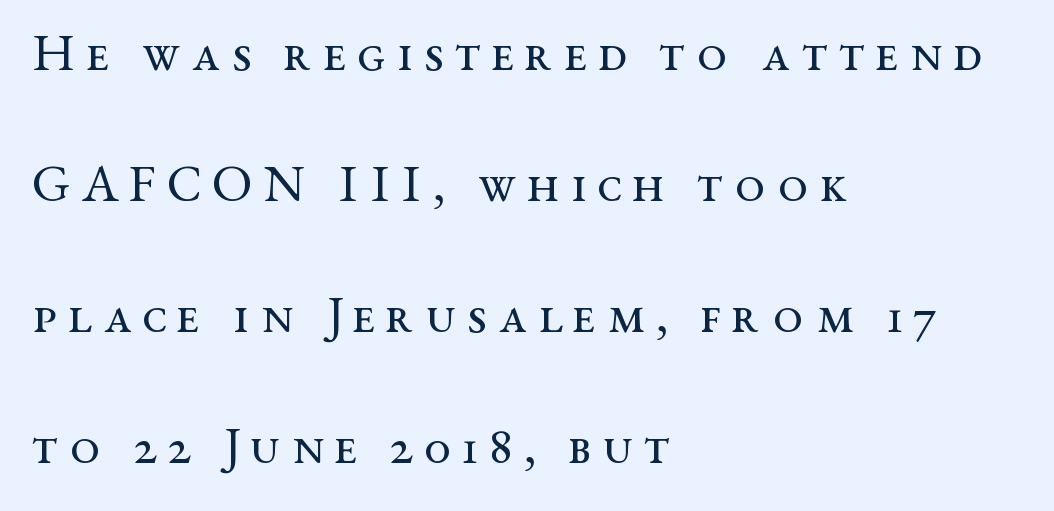
Letter spacing: wide. Compared with typical paragraphs, the rows here are farther apart. Letterform terminals end in serifs throughout the passage. Nobody drew a line under any word here. One-word summary of the alignment: left. The type sits square on the baseline with zero lean.
